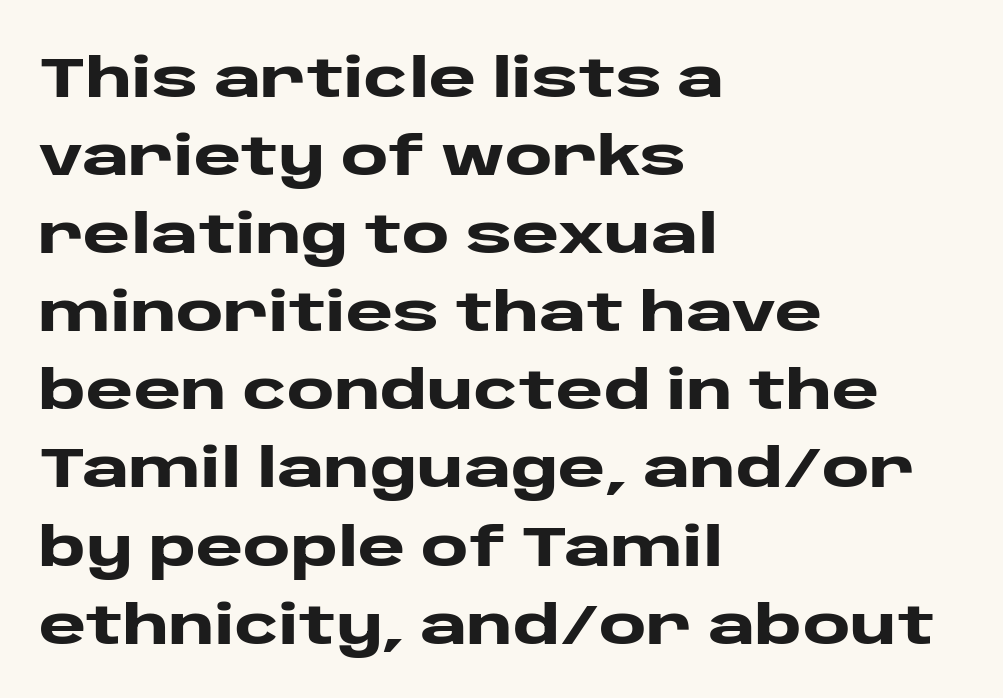
Q: Is the text bold? A: Yes.
Q: Is the text italic (slanted)? A: No, it is upright.
Q: Is the typeface a serif or a sans-serif typeface? A: Sans-serif.
Q: Is the text underlined? A: No.
Q: How is the paragraph aligned? A: Left-aligned.
Q: Is the spacing between letters normal or unusually wide? A: Normal.
Q: Is the spacing between lines tight, normal or loose? A: Normal.
Q: Width (condensed, normal, or wide)? A: Wide.
Q: Stroke contrast? A: Low.
Q: x-height? A: Large.
Q: Monospaced? A: No.
